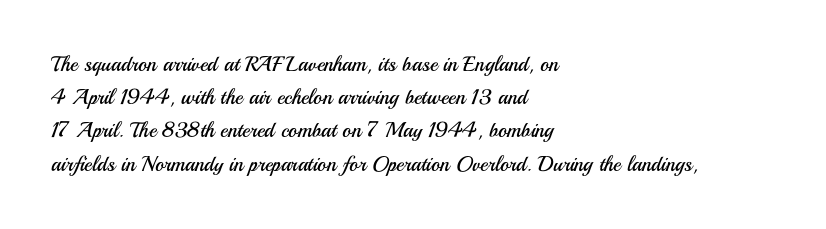
The image shows 21 px text type; set left-aligned, normal line spacing (1.58x), normal letter spacing, not underlined.
